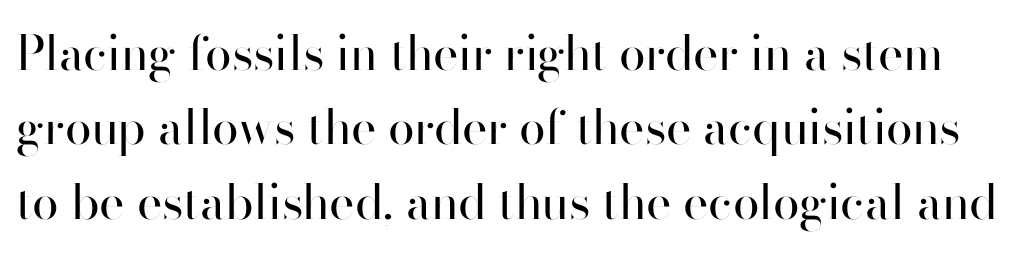
{"serif": "no", "italic": "no", "bold": "no", "weight": "regular", "width": "normal", "stroke_contrast": "high", "x_height": "small", "monospaced": "no", "underline": "no", "line_spacing": "normal", "line_spacing_ratio": 1.55, "letter_spacing": "normal", "letter_spacing_em": 0.0, "glyph_px": 48}
